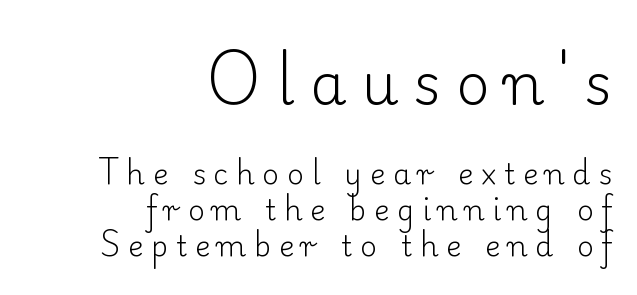
The image shows 58 px light type, upright; set right-aligned, normal line spacing (1.25x), unusually wide letter spacing (+0.26 em), not underlined; the first (top) block is 2.0x larger; low stroke contrast and a small x-height.
